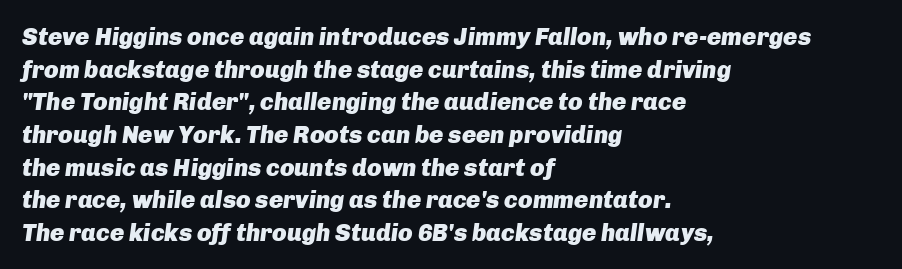
Bold? Absolutely — the strokes are thick and heavy. The compositor pushed each line to the left boundary. Check under the words: just untouched page. Each word holds together tightly as a unit, with standard inter-letter gaps. The vertical gap from one line to the next is medium.
